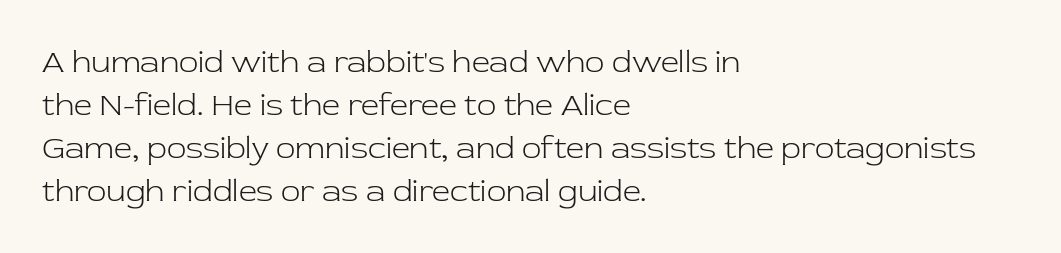
The image shows 32 px light serif type, upright; set left-aligned, normal line spacing (1.34x), normal letter spacing, not underlined; low stroke contrast and a medium x-height.
